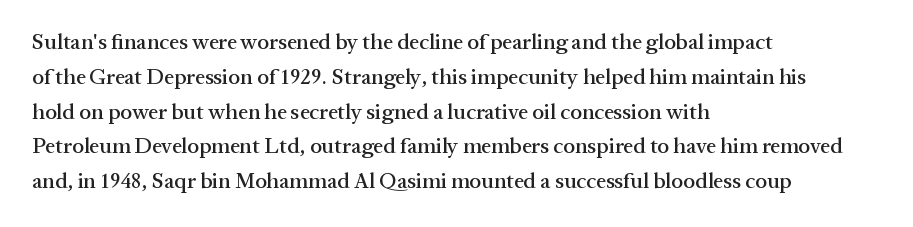
{"italic": "no", "underline": "no", "align": "left", "line_spacing": "normal", "line_spacing_ratio": 1.58, "letter_spacing": "normal", "letter_spacing_em": 0.0, "glyph_px": 22}
